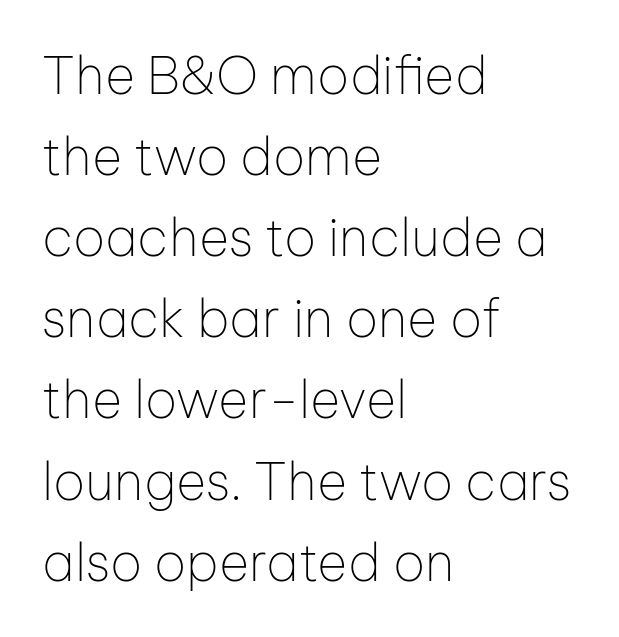
Q: Is the text bold? A: No.
Q: Is the text italic (slanted)? A: No, it is upright.
Q: Is the typeface a serif or a sans-serif typeface? A: Sans-serif.
Q: Is the text underlined? A: No.
Q: How is the paragraph aligned? A: Left-aligned.
Q: Is the spacing between letters normal or unusually wide? A: Normal.
Q: Is the spacing between lines tight, normal or loose? A: Normal.
Q: Width (condensed, normal, or wide)? A: Normal.
Q: Stroke contrast? A: Low.
Q: x-height? A: Medium.
Q: Monospaced? A: No.
